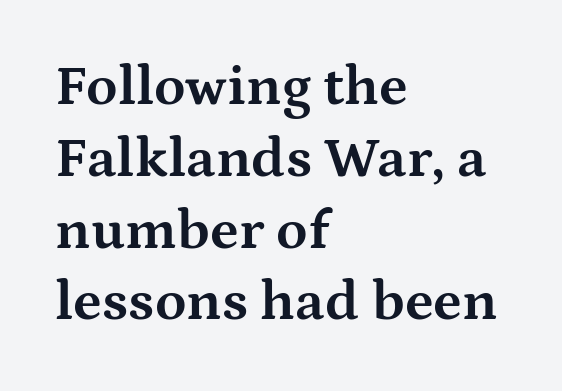
Q: Is the text bold? A: Yes.
Q: Is the text italic (slanted)? A: No, it is upright.
Q: Is the typeface a serif or a sans-serif typeface? A: Serif.
Q: Is the text underlined? A: No.
Q: How is the paragraph aligned? A: Left-aligned.
Q: Is the spacing between letters normal or unusually wide? A: Normal.
Q: Is the spacing between lines tight, normal or loose? A: Normal.
Q: Width (condensed, normal, or wide)? A: Wide.
Q: Stroke contrast? A: Medium.
Q: x-height? A: Medium.
Q: Monospaced? A: No.
